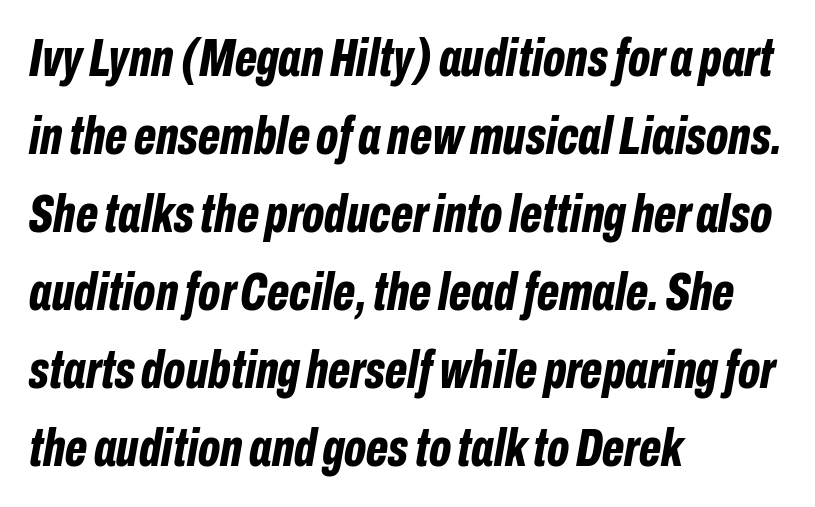
Note the varied advance widths — an 'i' is clearly narrower than an 'm'. Does the weight exceed regular? Yes, all the way to bold. The passage shown has conventional tracking throughout. Interline gaps are of average width in this sample.
